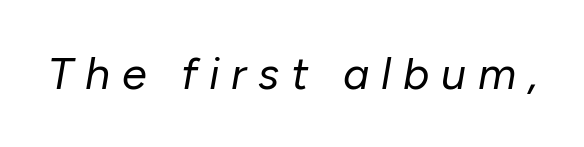
{"italic": "yes", "lean": "right", "slant_degrees": 10, "bold": "no", "weight": "regular", "width": "normal", "stroke_contrast": "low", "x_height": "medium", "monospaced": "no", "underline": "no", "letter_spacing": "wide", "letter_spacing_em": 0.26, "glyph_px": 45}
